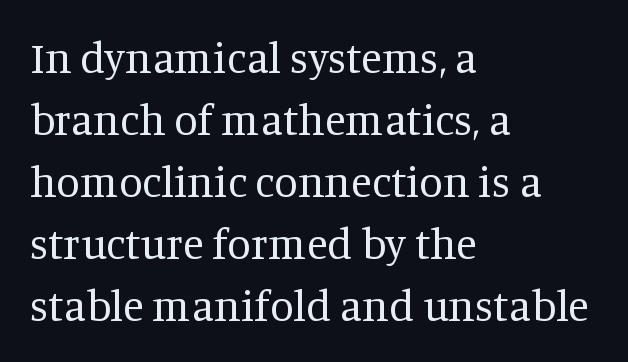
Q: Is the text bold? A: No.
Q: Is the text italic (slanted)? A: No, it is upright.
Q: Is the typeface a serif or a sans-serif typeface? A: Serif.
Q: Is the text underlined? A: No.
Q: How is the paragraph aligned? A: Left-aligned.
Q: Is the spacing between letters normal or unusually wide? A: Normal.
Q: Is the spacing between lines tight, normal or loose? A: Normal.
Q: Width (condensed, normal, or wide)? A: Normal.
Q: Stroke contrast? A: Medium.
Q: x-height? A: Large.
Q: Monospaced? A: No.
